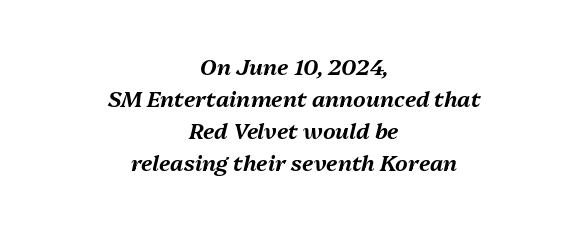
The image shows 22 px text type, italic (leaning right); set centered, normal line spacing (1.45x), normal letter spacing, not underlined.
